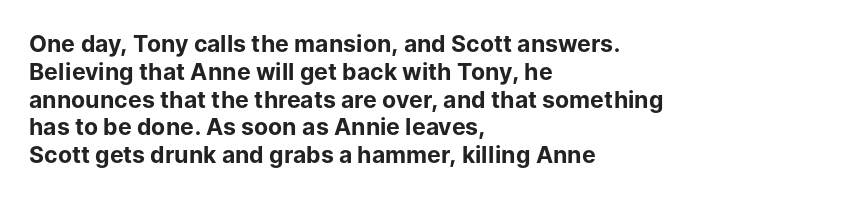
Short and long lines alike share a common starting point at left. Unlike italic type, these characters show no tilt at all. The passage shown is emphatically bold. The face used here is rendered with its standard letterfit. The space beneath each line is pristine and unruled.
